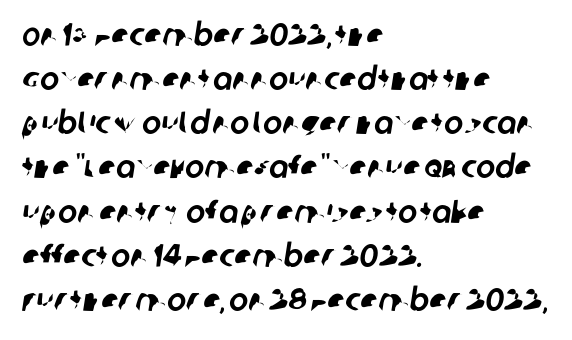
Q: Is the typeface a serif or a sans-serif typeface? A: Sans-serif.
Q: Is the text underlined? A: No.
Q: How is the paragraph aligned? A: Left-aligned.
Q: Is the spacing between letters normal or unusually wide? A: Normal.
Q: Is the spacing between lines tight, normal or loose? A: Normal.
Q: Width (condensed, normal, or wide)? A: Normal.
Q: Stroke contrast? A: Low.
Q: x-height? A: Large.
Q: Monospaced? A: No.
